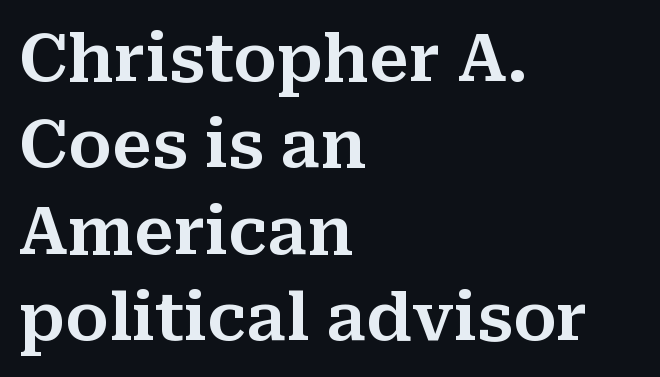
{"serif": "yes", "italic": "no", "width": "normal", "stroke_contrast": "medium", "x_height": "medium", "monospaced": "no", "underline": "no", "align": "left", "line_spacing": "normal", "line_spacing_ratio": 1.31, "letter_spacing": "normal", "letter_spacing_em": 0.0, "glyph_px": 66}
